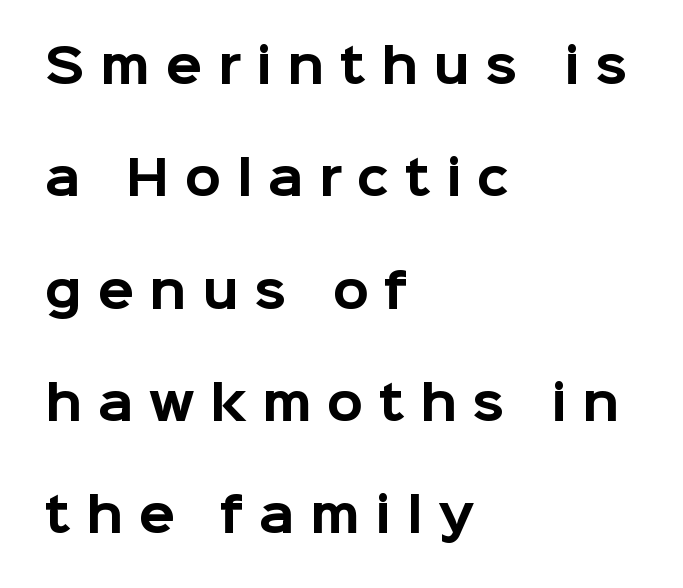
{"serif": "no", "italic": "no", "bold": "yes", "weight": "bold", "width": "normal", "stroke_contrast": "low", "x_height": "medium", "monospaced": "no", "underline": "no", "align": "left", "line_spacing": "loose", "line_spacing_ratio": 2.39, "letter_spacing": "wide", "letter_spacing_em": 0.33, "glyph_px": 47}
